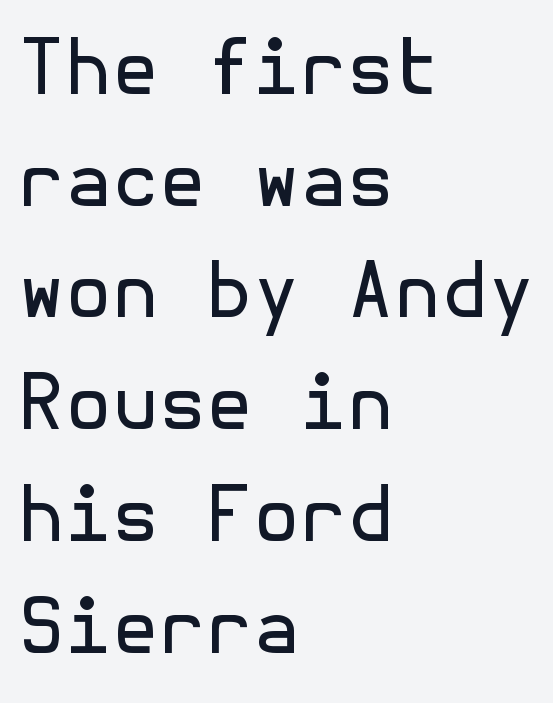
{"serif": "no", "italic": "no", "bold": "no", "weight": "regular", "width": "normal", "x_height": "medium", "underline": "no", "align": "left", "line_spacing": "normal", "line_spacing_ratio": 1.47, "letter_spacing": "normal", "letter_spacing_em": 0.0, "glyph_px": 76}
